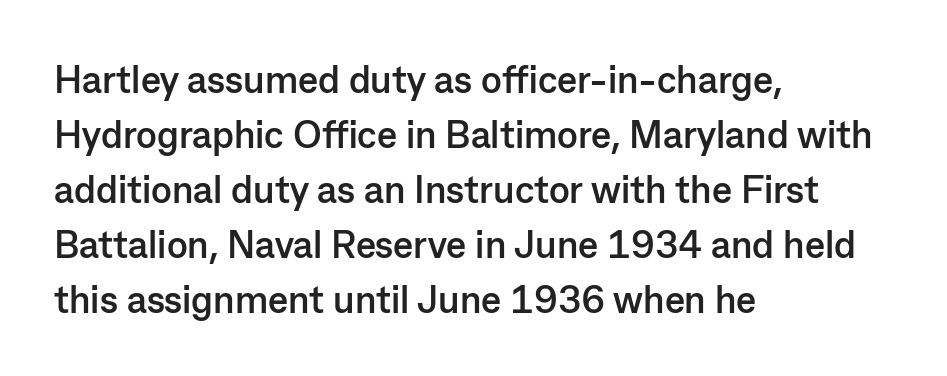
Q: Is the text bold? A: Yes.
Q: Is the text italic (slanted)? A: No, it is upright.
Q: Is the typeface a serif or a sans-serif typeface? A: Sans-serif.
Q: Is the text underlined? A: No.
Q: How is the paragraph aligned? A: Left-aligned.
Q: Is the spacing between letters normal or unusually wide? A: Normal.
Q: Is the spacing between lines tight, normal or loose? A: Normal.
Q: Width (condensed, normal, or wide)? A: Normal.
Q: Stroke contrast? A: Low.
Q: x-height? A: Medium.
Q: Monospaced? A: No.
